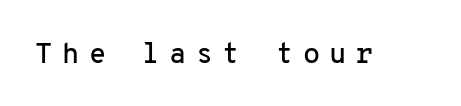
Check the space under the baseline: it is left empty. The font's upright variant was chosen for this text. A typesetter would call this heavily tracked-out type. Fixed-width glyphs throughout — classic coding-font behaviour.
